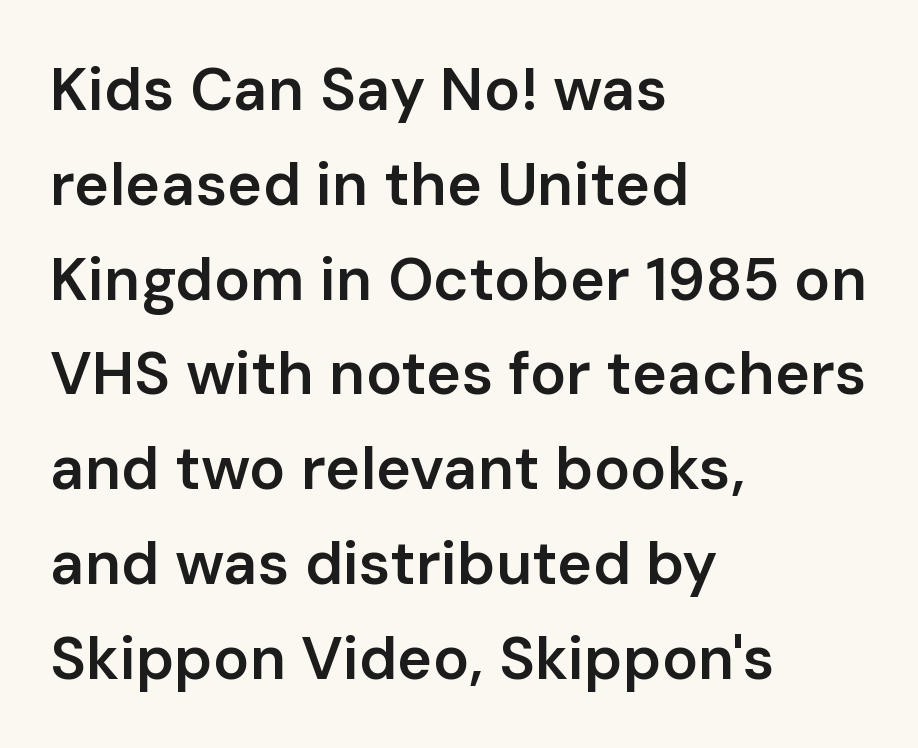
Q: Is the text bold? A: Semi-bold.
Q: Is the text italic (slanted)? A: No, it is upright.
Q: Is the typeface a serif or a sans-serif typeface? A: Sans-serif.
Q: Is the text underlined? A: No.
Q: How is the paragraph aligned? A: Left-aligned.
Q: Is the spacing between letters normal or unusually wide? A: Normal.
Q: Is the spacing between lines tight, normal or loose? A: Normal.
Q: Width (condensed, normal, or wide)? A: Normal.
Q: Stroke contrast? A: Low.
Q: x-height? A: Medium.
Q: Monospaced? A: No.
